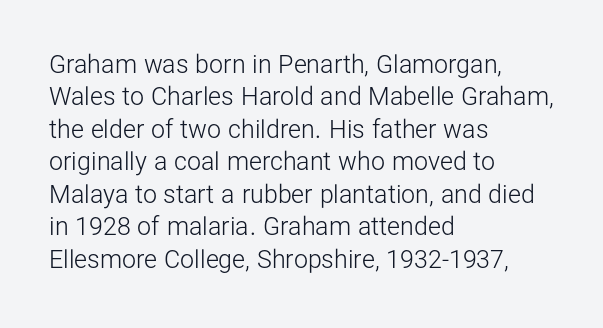
The image shows 25 px text type, upright; set left-aligned, normal line spacing (1.3x), normal letter spacing, not underlined.
